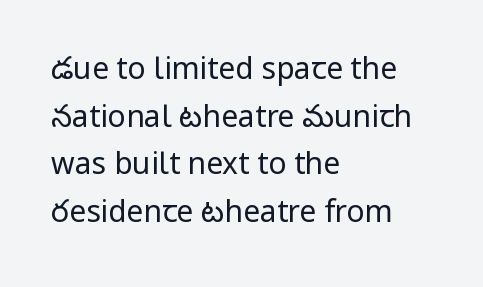
The setting favours the left margin, as ordinary paragraphs usually do. Proportional: the letters do not fall into vertical columns. Italic? Not at all — the glyphs are vertical. You could call the tracking neutral — neither tight nor loose. Weight: regular or lighter. Plain, unruled lines of type.
